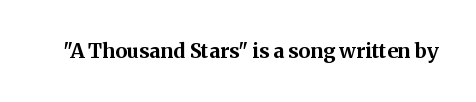
Q: Is the text bold? A: Yes.
Q: Is the text italic (slanted)? A: No, it is upright.
Q: Is the text underlined? A: No.
Q: Is the spacing between letters normal or unusually wide? A: Normal.
